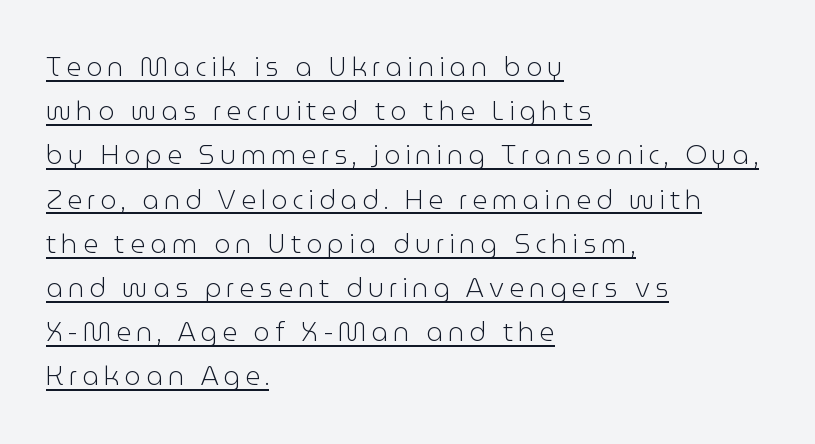
{"italic": "no", "bold": "no", "underline": "yes", "align": "left", "line_spacing": "normal", "line_spacing_ratio": 1.7, "glyph_px": 26}
